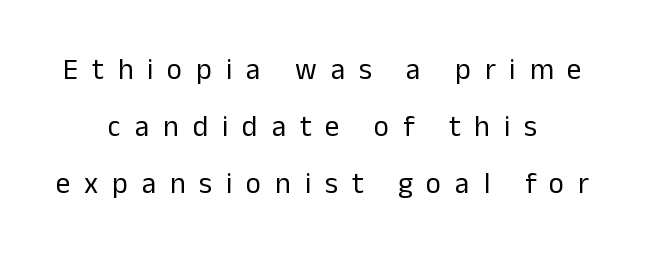
{"serif": "no", "italic": "no", "bold": "no", "weight": "regular", "width": "normal", "stroke_contrast": "low", "x_height": "medium", "monospaced": "no", "underline": "no", "align": "center", "line_spacing": "loose", "line_spacing_ratio": 1.97, "letter_spacing": "wide", "letter_spacing_em": 0.48, "glyph_px": 29}
